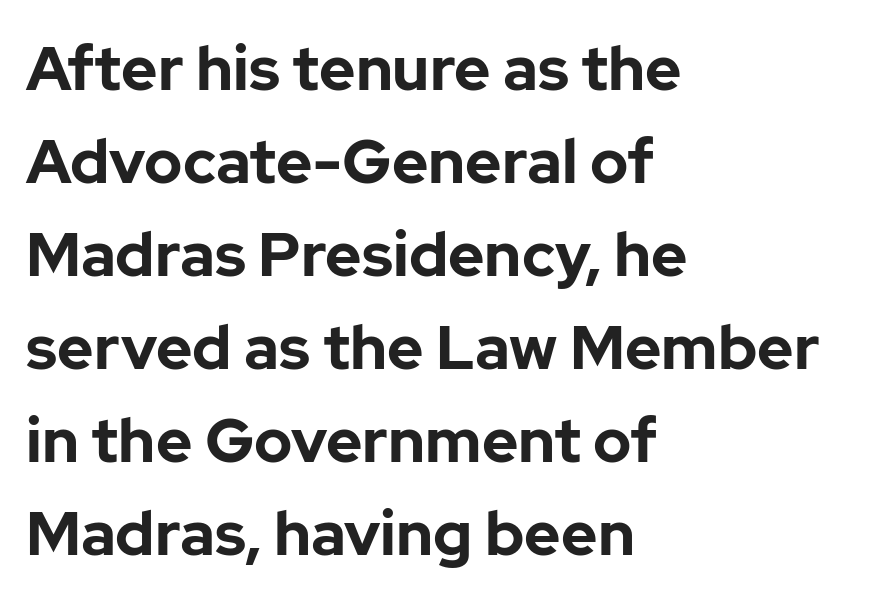
{"serif": "no", "italic": "no", "bold": "yes", "weight": "bold", "width": "normal", "stroke_contrast": "low", "x_height": "medium", "monospaced": "no", "underline": "no", "align": "left", "line_spacing": "normal", "line_spacing_ratio": 1.5, "letter_spacing": "normal", "letter_spacing_em": 0.0, "glyph_px": 62}
